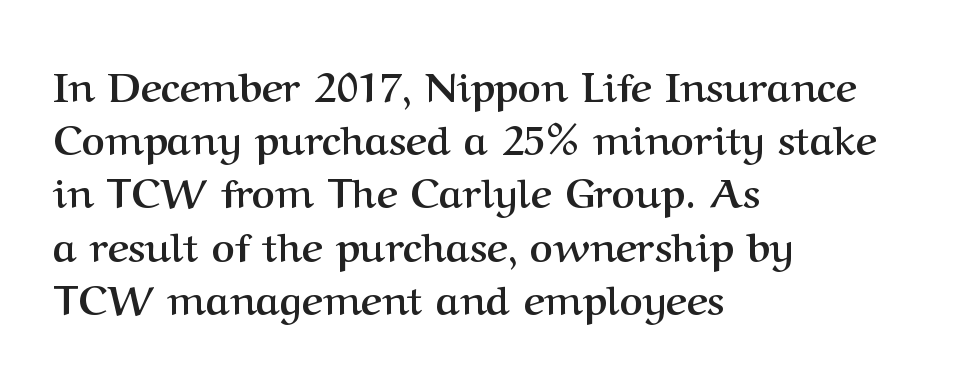
The type sits square on the baseline with zero lean. You could not count columns in this text — the font is proportionally spaced. The glyphs have the mass of a bold cut. Look at the bottom of the vertical strokes: they flare into serifs here. Tracking here is standard; glyphs follow each other at the usual distance.
